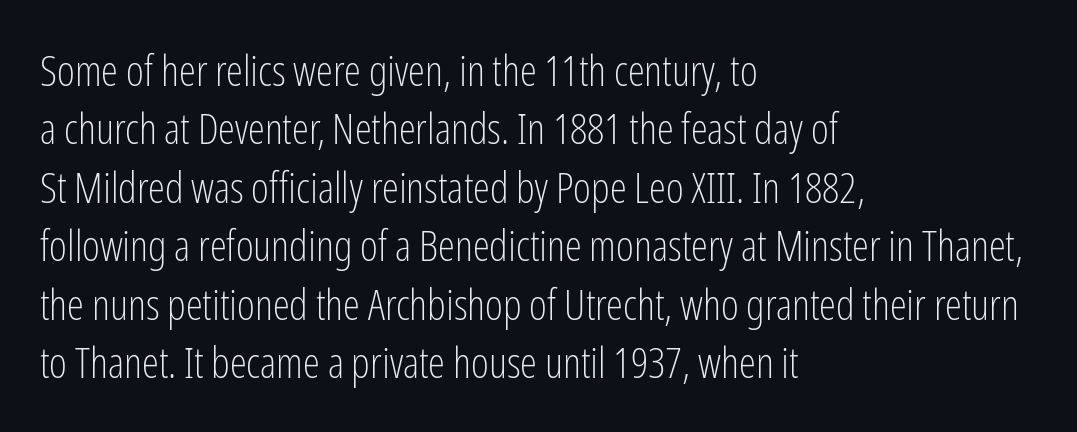
{"serif": "no", "italic": "no", "bold": "no", "weight": "light", "width": "condensed", "stroke_contrast": "low", "x_height": "medium", "monospaced": "no", "underline": "no", "align": "left", "line_spacing": "normal", "line_spacing_ratio": 1.36, "letter_spacing": "normal", "letter_spacing_em": 0.0, "glyph_px": 43}
